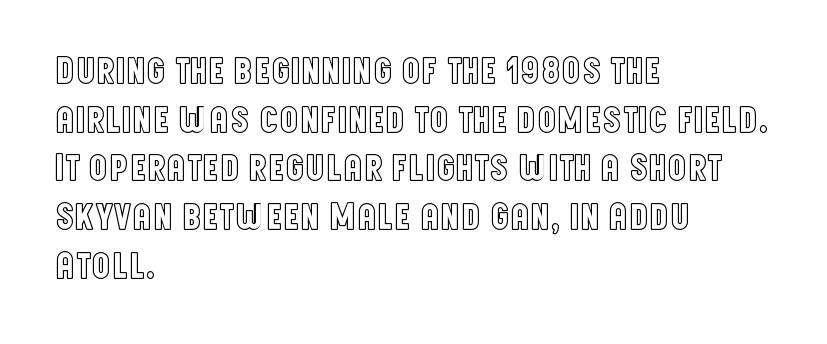
The lettering holds an erect, upright posture throughout. Typeset ragged right — the left edge is the straight one. These lines are rendered in a variable-pitch font. The letterforms sit shoulder to shoulder at normal distance. No word sits above an underline.
